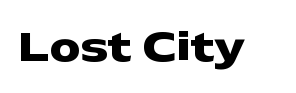
{"serif": "no", "italic": "no", "bold": "yes", "weight": "heavy", "width": "wide", "stroke_contrast": "low", "x_height": "medium", "monospaced": "no", "underline": "no", "letter_spacing": "normal", "letter_spacing_em": 0.0, "glyph_px": 38}
